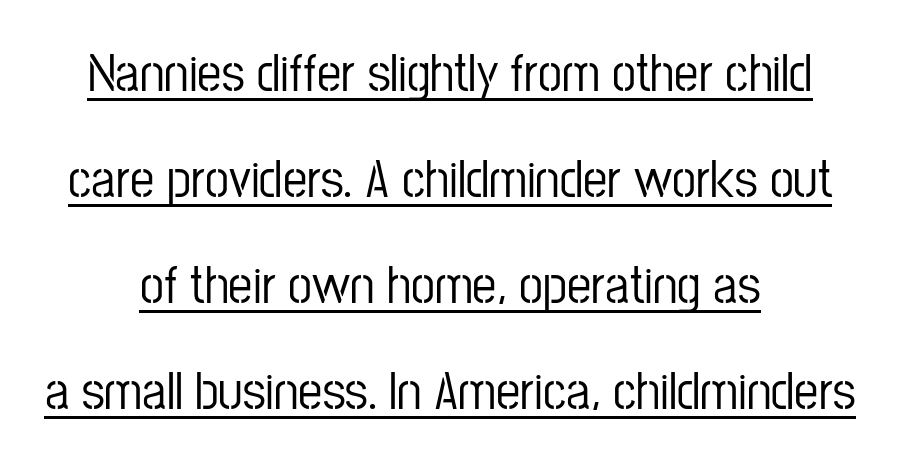
The image shows 54 px condensed sans-serif type, upright; set centered, loose line spacing (1.96x), normal letter spacing, underlined; low stroke contrast and a medium x-height.
